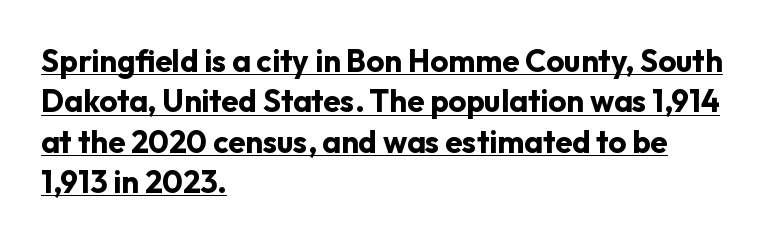
Type style note: lacks serifs. The horizontal fit of the characters is conventional and even. A rule runs beneath these lines of type. Baseline-to-baseline distance is the conventional proportion of letter height.
